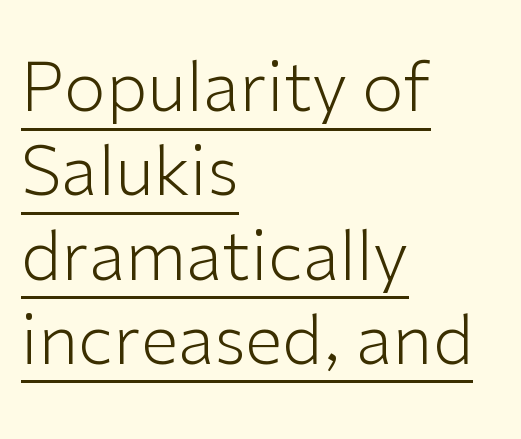
Q: Is the text bold? A: No.
Q: Is the text italic (slanted)? A: No, it is upright.
Q: Is the typeface a serif or a sans-serif typeface? A: Sans-serif.
Q: Is the text underlined? A: Yes.
Q: How is the paragraph aligned? A: Left-aligned.
Q: Is the spacing between letters normal or unusually wide? A: Normal.
Q: Width (condensed, normal, or wide)? A: Normal.
Q: Stroke contrast? A: Low.
Q: x-height? A: Medium.
Q: Monospaced? A: No.
